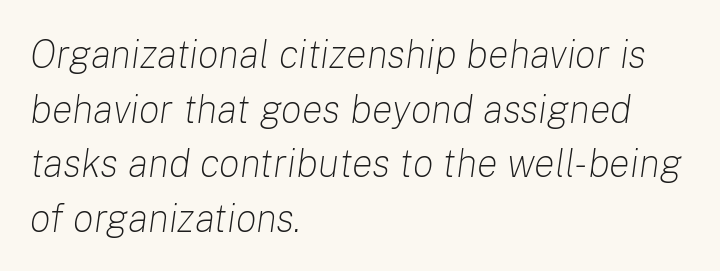
{"italic": "yes", "lean": "right", "slant_degrees": 8, "bold": "no", "weight": "light", "width": "normal", "stroke_contrast": "low", "x_height": "medium", "monospaced": "no", "underline": "no", "align": "left", "line_spacing": "normal", "line_spacing_ratio": 1.4, "letter_spacing": "normal", "letter_spacing_em": 0.0, "glyph_px": 39}
